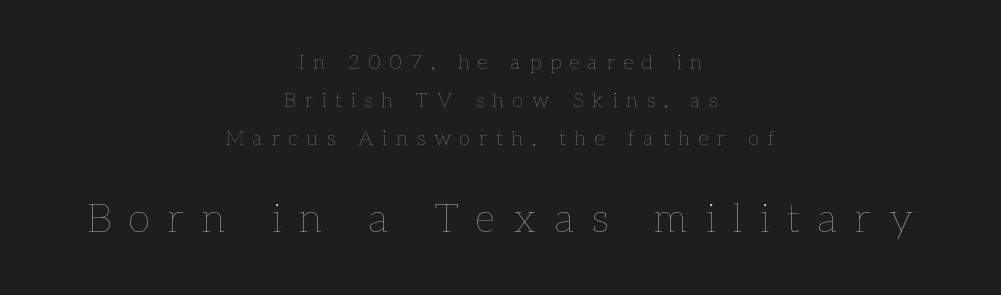
The image shows 40 px thin type, upright; set centered, line spacing 1.89x, unusually wide letter spacing (+0.45 em), not underlined; the second (bottom) block is 2.0x larger; low stroke contrast and a medium x-height.
